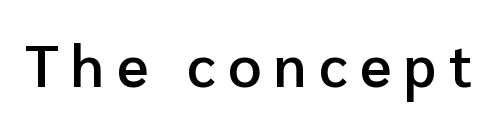
The image shows 58 px semibold sans-serif type, upright; set unusually wide letter spacing (+0.22 em), not underlined; low stroke contrast and a medium x-height.
